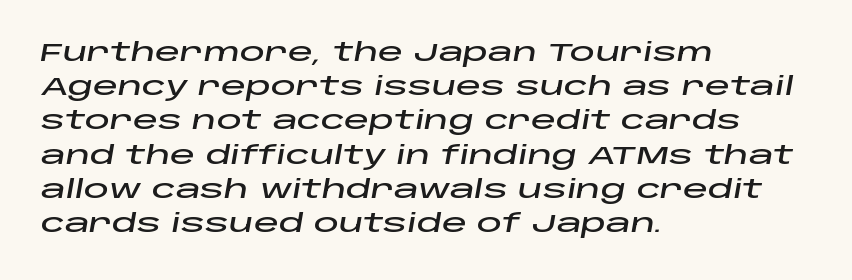
Q: Is the text italic (slanted)? A: Yes, it leans right by about 10 degrees.
Q: Is the text underlined? A: No.
Q: How is the paragraph aligned? A: Left-aligned.
Q: Is the spacing between letters normal or unusually wide? A: Normal.
Q: Is the spacing between lines tight, normal or loose? A: Normal.
